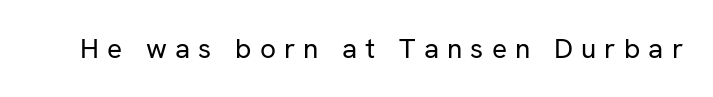
The image shows 28 px regular-weight sans-serif type, upright; set unusually wide letter spacing (+0.29 em), not underlined; low stroke contrast and a medium x-height.
